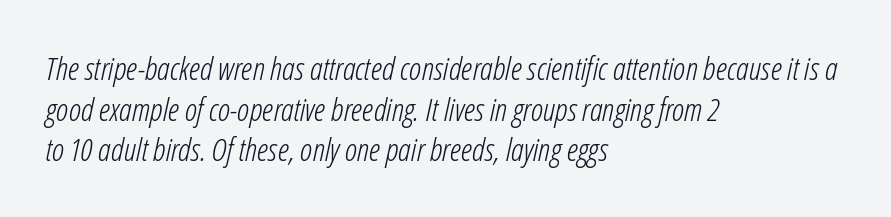
Bare-footed words on every line. This sample uses an oblique cut, with every glyph tilted off the vertical. The rendering uses natural spacing where letterforms have individual widths. Tracking value appears to be zero — textbook default spacing.
